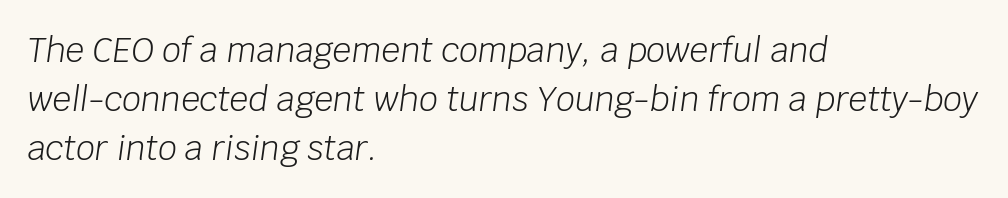
A typesetter would call this proportional, since set widths differ per character. The passage is arranged the way most books set body copy — flush left. Letters have the restrained weight of plain body copy at most. Successive baselines arrive at the customary interval. The typography opts for an oblique posture over an upright one. Check the space under the baseline: it is left empty.
